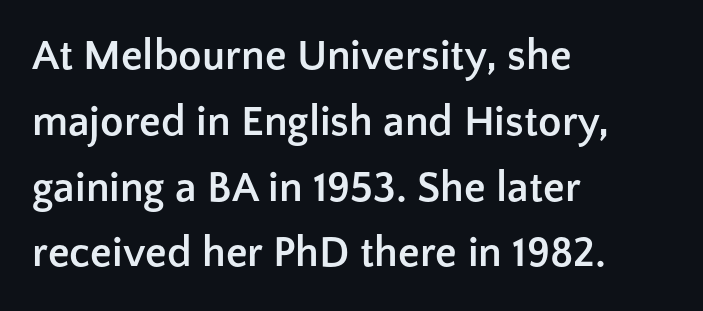
Short and long lines alike share a common starting point at left. This is heavy type, rendered in bold. The lettering holds an erect, upright posture throughout. This sample has the flowing, uneven cadence of proportional lettering.
